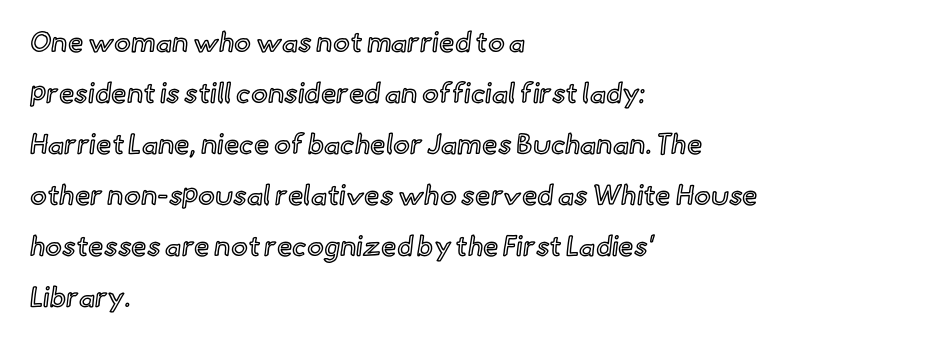
Teacher's note: observe the even left margin — that is flush-left alignment. Nobody touched the tracking dial on this one. Think of a printed novel: that variable character pitch is what you see here. The foot of each line stays bare and open.
